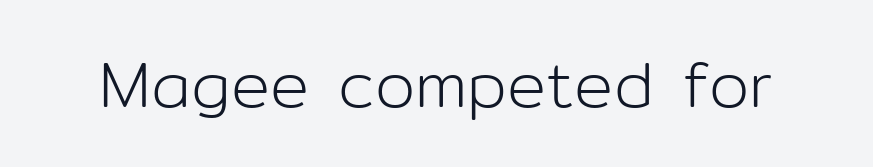
{"serif": "no", "italic": "no", "bold": "no", "weight": "light", "width": "normal", "stroke_contrast": "low", "x_height": "medium", "monospaced": "no", "underline": "no", "letter_spacing": "normal", "letter_spacing_em": 0.0, "glyph_px": 65}
